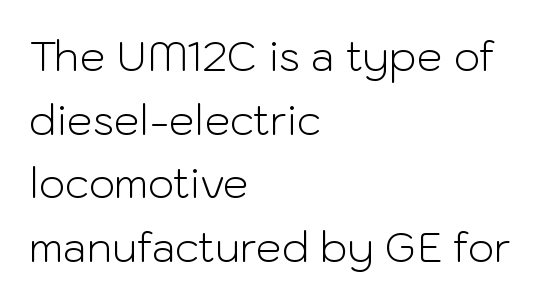
The image shows 41 px light sans-serif type, upright; set left-aligned, normal line spacing (1.55x), normal letter spacing, not underlined; low stroke contrast and a medium x-height.
